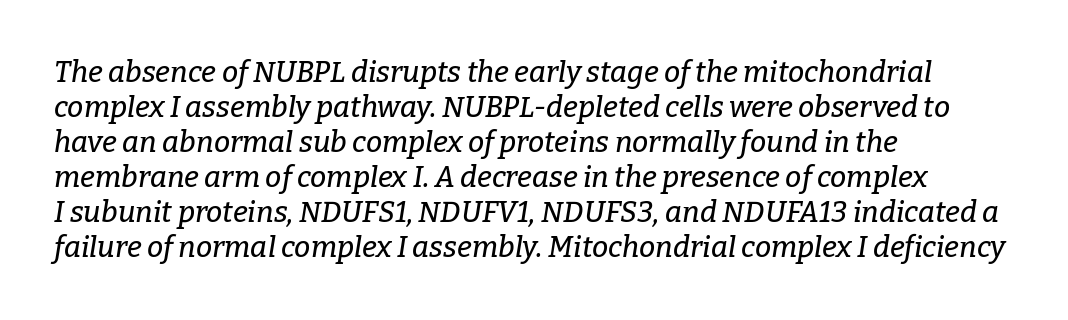
The image shows 29 px serif type, italic (leaning right); set left-aligned, line spacing 1.21x, normal letter spacing, not underlined; low stroke contrast and a medium x-height.
